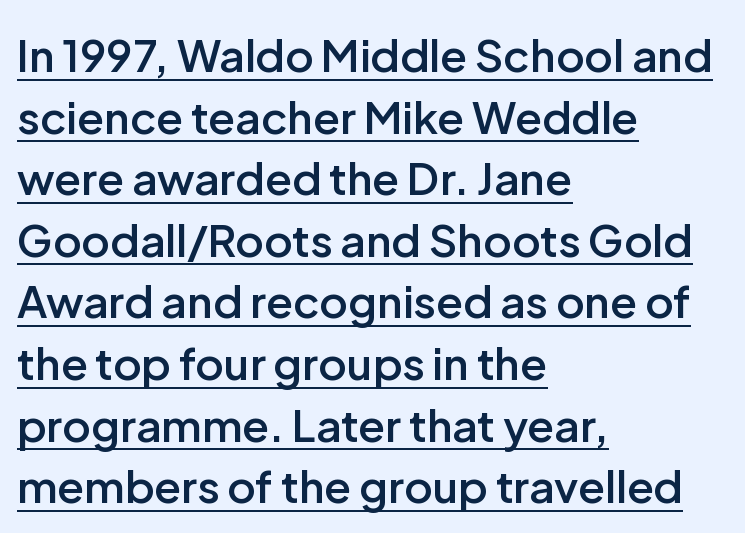
Q: Is the text bold? A: Semi-bold.
Q: Is the text italic (slanted)? A: No, it is upright.
Q: Is the typeface a serif or a sans-serif typeface? A: Sans-serif.
Q: Is the text underlined? A: Yes.
Q: How is the paragraph aligned? A: Left-aligned.
Q: Is the spacing between letters normal or unusually wide? A: Normal.
Q: Is the spacing between lines tight, normal or loose? A: Normal.
Q: Width (condensed, normal, or wide)? A: Normal.
Q: Stroke contrast? A: Low.
Q: x-height? A: Medium.
Q: Monospaced? A: No.
